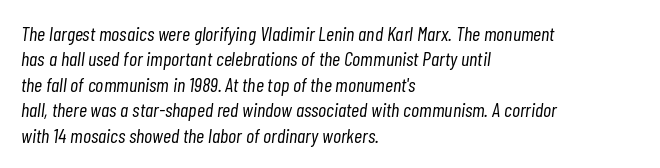
Q: Is the text bold? A: No.
Q: Is the text italic (slanted)? A: Yes, it leans right by about 7 degrees.
Q: Is the text underlined? A: No.
Q: How is the paragraph aligned? A: Left-aligned.
Q: Is the spacing between letters normal or unusually wide? A: Normal.
Q: Is the spacing between lines tight, normal or loose? A: Normal.
